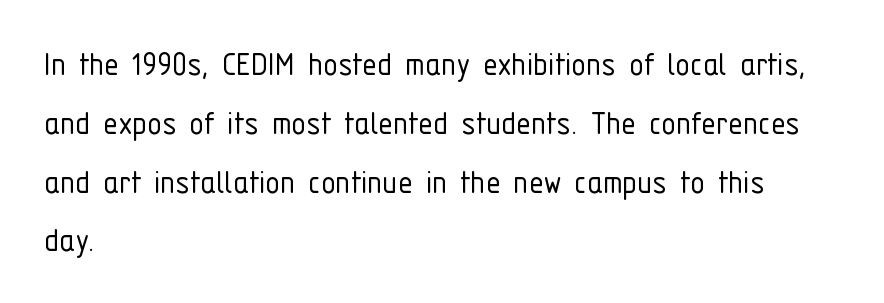
{"serif": "no", "italic": "no", "bold": "no", "weight": "light", "width": "condensed", "stroke_contrast": "low", "x_height": "medium", "monospaced": "no", "underline": "no", "align": "left", "line_spacing": "normal", "line_spacing_ratio": 1.59, "letter_spacing": "normal", "letter_spacing_em": 0.0, "glyph_px": 37}
